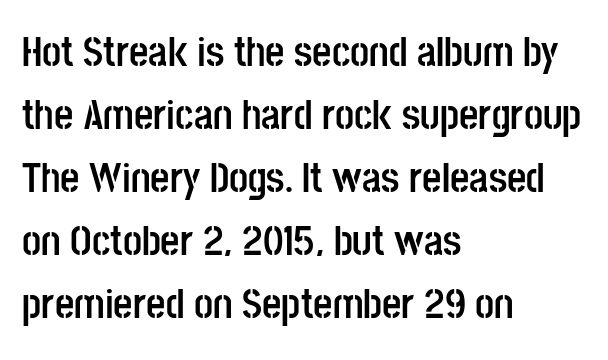
The image shows 42 px semibold, condensed sans-serif type, upright; set left-aligned, normal line spacing (1.5x), normal letter spacing, not underlined; low stroke contrast and a large x-height.
